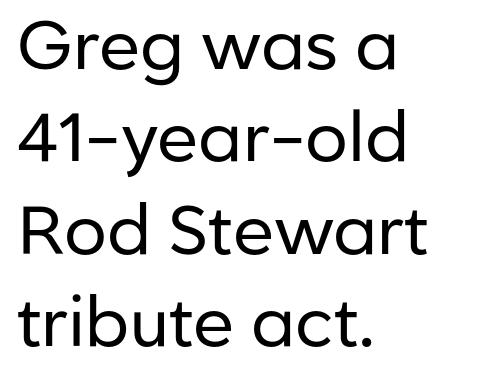
Q: Is the text bold? A: No.
Q: Is the text italic (slanted)? A: No, it is upright.
Q: Is the typeface a serif or a sans-serif typeface? A: Sans-serif.
Q: Is the text underlined? A: No.
Q: How is the paragraph aligned? A: Left-aligned.
Q: Is the spacing between letters normal or unusually wide? A: Normal.
Q: Is the spacing between lines tight, normal or loose? A: Normal.
Q: Width (condensed, normal, or wide)? A: Normal.
Q: Stroke contrast? A: Low.
Q: x-height? A: Medium.
Q: Monospaced? A: No.
